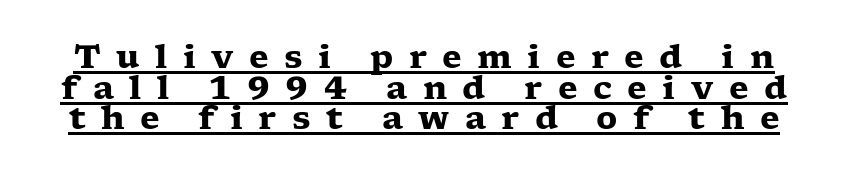
The typography opts for an upright posture over an oblique one. Small tapered or slab feet sit at the stroke ends, so this counts as serif. Caption: bold face, heavy strokes. Notice how descenders almost collide with the ascenders below — that's tight leading.
